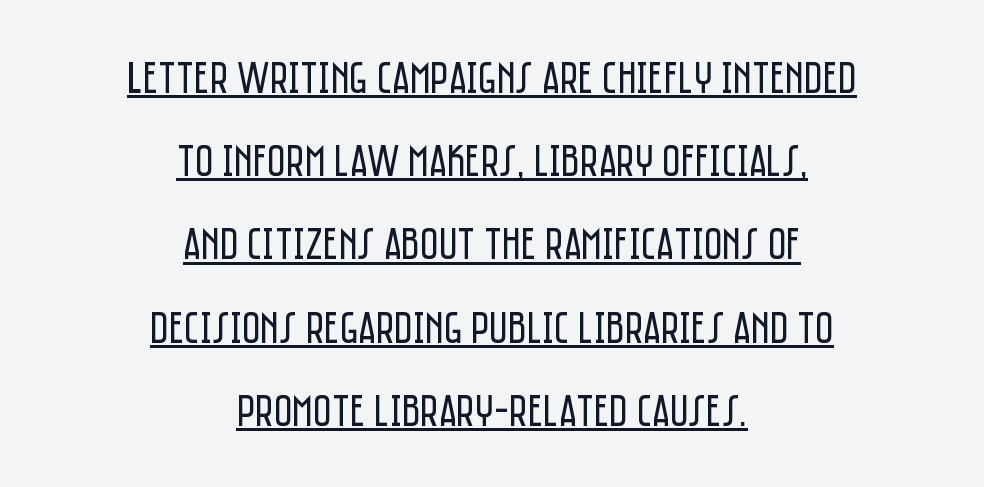
The image shows 45 px regular-weight, condensed sans-serif type, upright; set centered, line spacing 1.85x, normal letter spacing, underlined; low stroke contrast and a large x-height.
